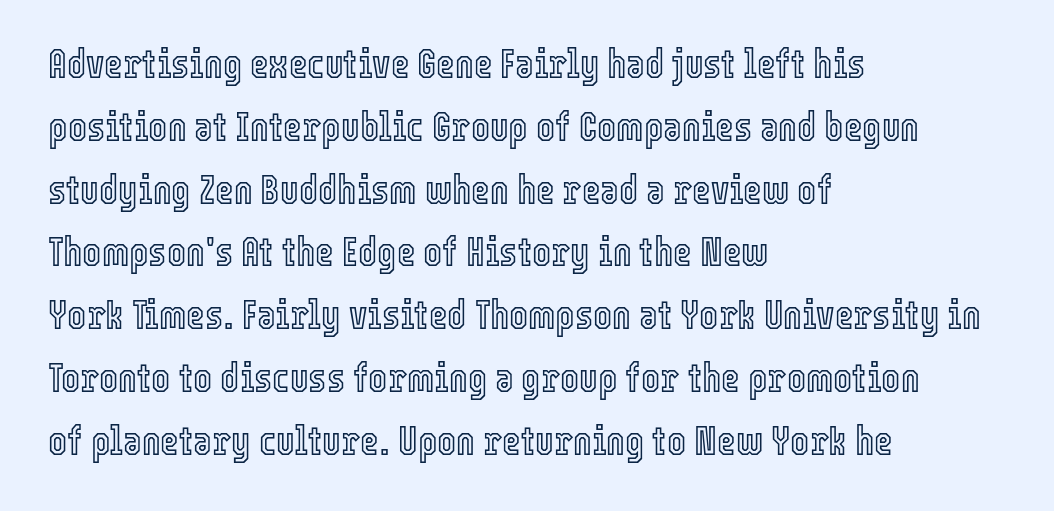
{"italic": "no", "width": "condensed", "x_height": "medium", "monospaced": "no", "underline": "no", "align": "left", "line_spacing": "normal", "line_spacing_ratio": 1.57, "letter_spacing": "normal", "letter_spacing_em": 0.0, "glyph_px": 40}
